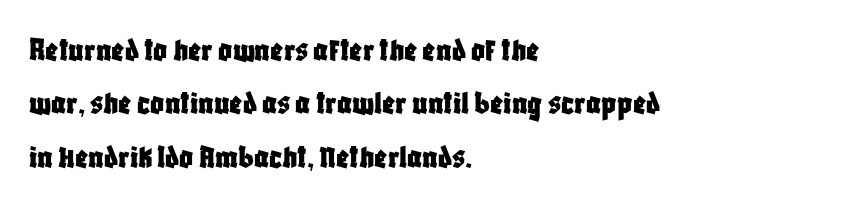
{"serif": "no", "italic": "no", "width": "condensed", "stroke_contrast": "low", "x_height": "large", "monospaced": "no", "underline": "no", "align": "left", "line_spacing": "normal", "line_spacing_ratio": 1.57, "letter_spacing": "normal", "letter_spacing_em": 0.0, "glyph_px": 34}
